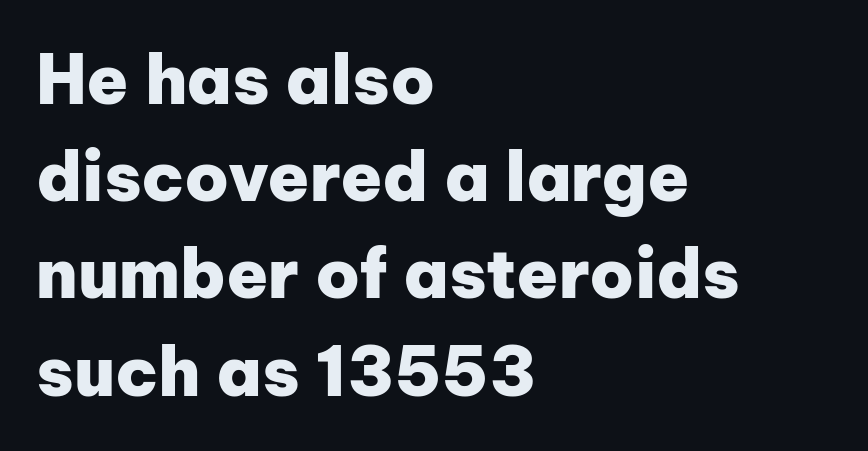
The image shows 68 px heavy sans-serif type, upright; set left-aligned, normal line spacing (1.43x), normal letter spacing, not underlined; low stroke contrast and a medium x-height.
